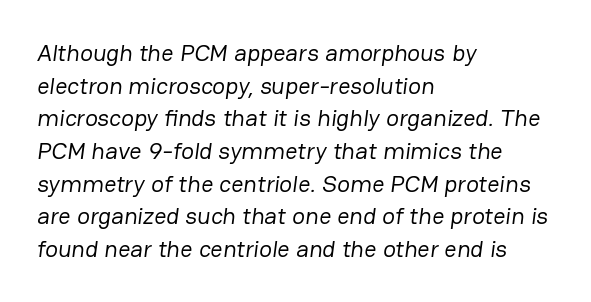
{"bold": "no", "underline": "no", "align": "left", "line_spacing": "normal", "line_spacing_ratio": 1.36, "letter_spacing": "normal", "letter_spacing_em": 0.0, "glyph_px": 24}
